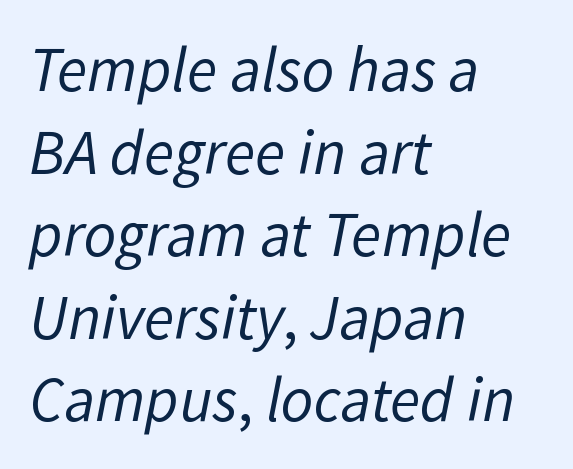
These lines are set flush left with a ragged right edge. Standard letterfit; no display-style spreading of the glyphs. A typesetter would label this face a sans. Check the space under the baseline: it is left empty. No extra ink here — the face is not bold.
